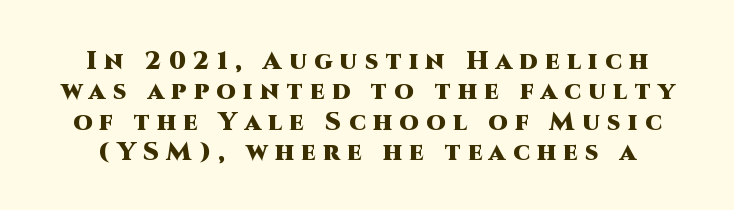
The image shows 25 px bold type, upright; set line spacing 1.22x, unusually wide letter spacing (+0.3 em), not underlined.
